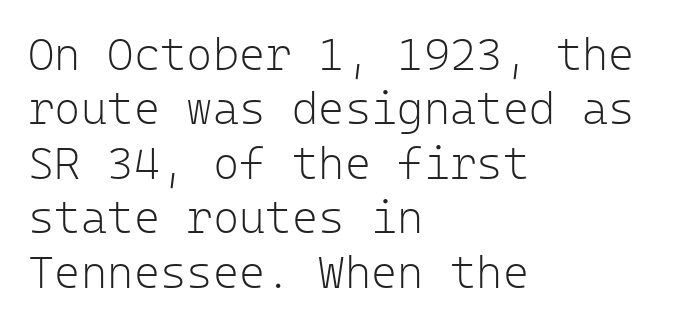
{"serif": "no", "italic": "no", "bold": "no", "weight": "light", "width": "normal", "stroke_contrast": "low", "x_height": "medium", "monospaced": "yes", "underline": "no", "align": "left", "line_spacing_ratio": 1.21, "letter_spacing": "normal", "letter_spacing_em": 0.0, "glyph_px": 45}
